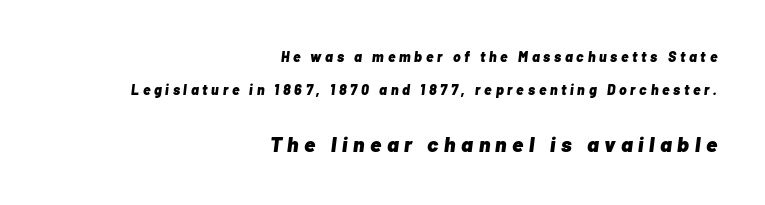
{"italic": "yes", "lean": "right", "slant_degrees": 7, "bold": "yes", "underline": "no", "align": "right", "line_spacing": "loose", "line_spacing_ratio": 2.35, "letter_spacing": "wide", "letter_spacing_em": 0.27, "larger_block": "second", "size_ratio": 1.5, "glyph_px": 21}
